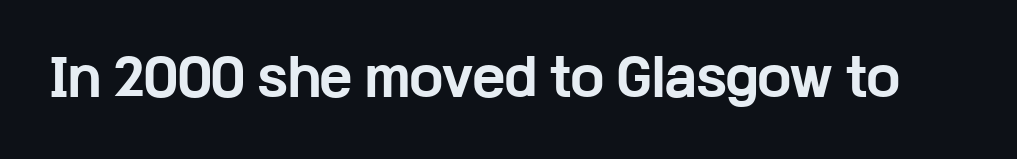
Q: Is the text bold? A: Yes.
Q: Is the text italic (slanted)? A: No, it is upright.
Q: Is the typeface a serif or a sans-serif typeface? A: Sans-serif.
Q: Is the text underlined? A: No.
Q: Is the spacing between letters normal or unusually wide? A: Normal.
Q: Width (condensed, normal, or wide)? A: Wide.
Q: Stroke contrast? A: Low.
Q: x-height? A: Medium.
Q: Monospaced? A: No.
